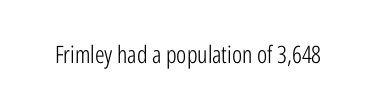
Q: Is the text bold? A: No.
Q: Is the text italic (slanted)? A: No, it is upright.
Q: Is the text underlined? A: No.
Q: Is the spacing between letters normal or unusually wide? A: Normal.
